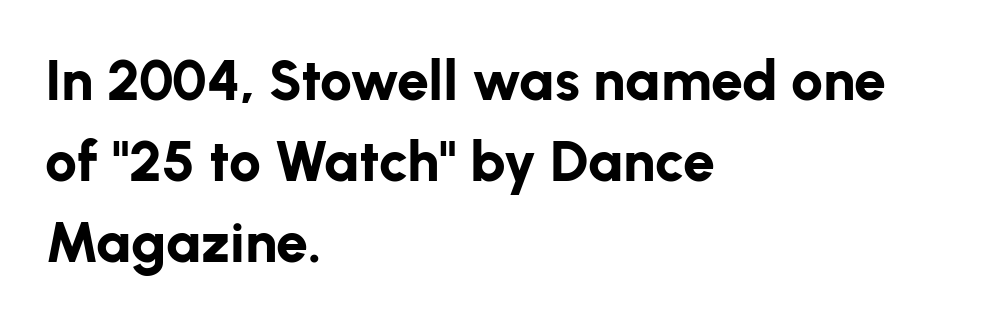
Q: Is the text bold? A: Yes.
Q: Is the text italic (slanted)? A: No, it is upright.
Q: Is the typeface a serif or a sans-serif typeface? A: Sans-serif.
Q: Is the text underlined? A: No.
Q: How is the paragraph aligned? A: Left-aligned.
Q: Is the spacing between letters normal or unusually wide? A: Normal.
Q: Is the spacing between lines tight, normal or loose? A: Normal.
Q: Width (condensed, normal, or wide)? A: Normal.
Q: Stroke contrast? A: Low.
Q: x-height? A: Medium.
Q: Monospaced? A: No.
